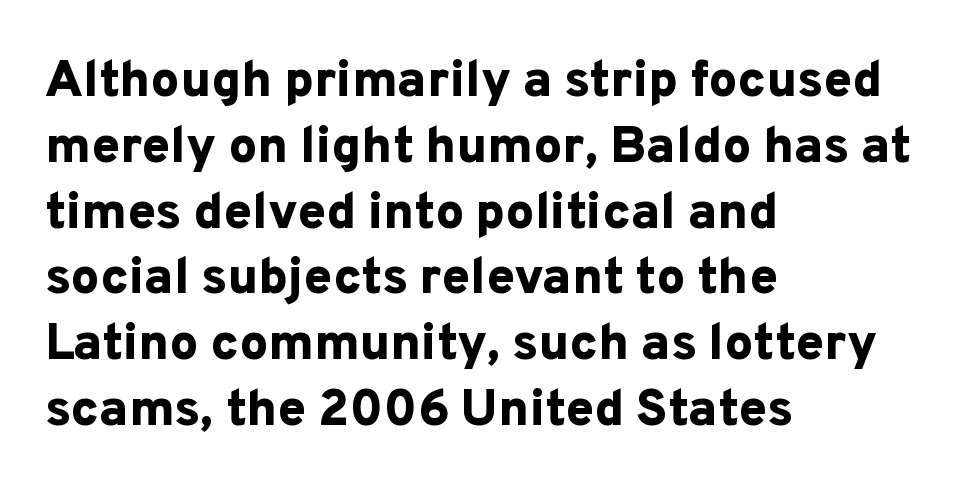
{"serif": "no", "italic": "no", "bold": "yes", "weight": "bold", "width": "normal", "stroke_contrast": "low", "x_height": "medium", "monospaced": "no", "underline": "no", "align": "left", "line_spacing": "normal", "line_spacing_ratio": 1.29, "letter_spacing": "normal", "letter_spacing_em": 0.0, "glyph_px": 51}
